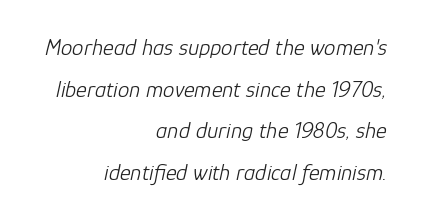
Stroke thickness stays within the range of a standard reading face or lighter. Default kerning and tracking; the words read as compact shapes. This sample is right-justified, so line beginnings fall wherever the words allow. This rendering features lettering with no underline. Slant detected: the letters are inclined.
